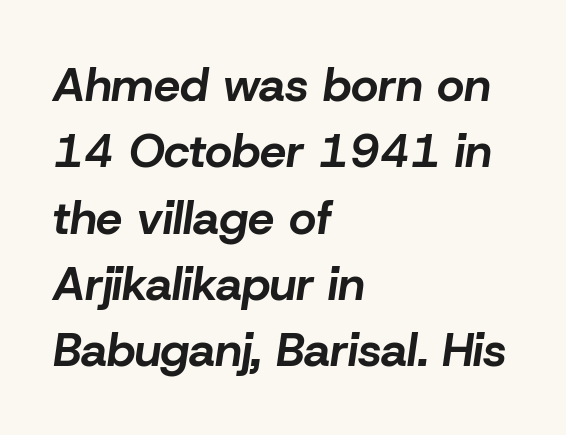
Horizontal alignment here is leftward, the default for most running prose. Stroke thickness is high; the sample reads as a true bold. Notice how descenders clear the ascenders below comfortably — that's standard leading. Students, note that the glyphs here touch the page at normal intervals.
